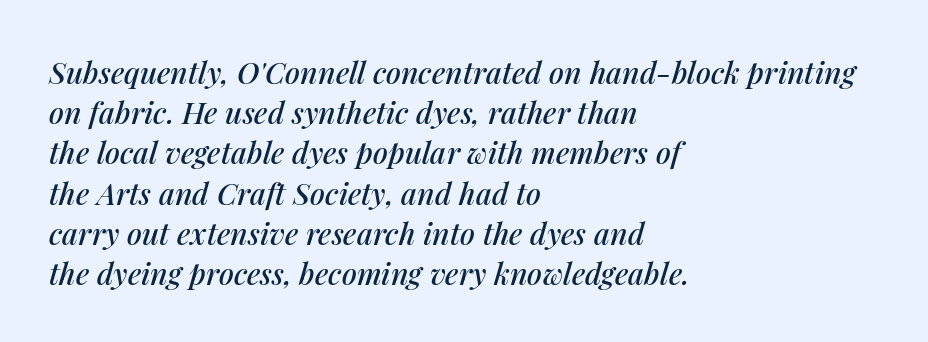
Q: Is the text italic (slanted)? A: Yes, it leans right by about 14 degrees.
Q: Is the text underlined? A: No.
Q: How is the paragraph aligned? A: Left-aligned.
Q: Is the spacing between letters normal or unusually wide? A: Normal.
Q: Is the spacing between lines tight, normal or loose? A: Normal.
Q: Width (condensed, normal, or wide)? A: Normal.
Q: Stroke contrast? A: Medium.
Q: x-height? A: Medium.
Q: Monospaced? A: No.
